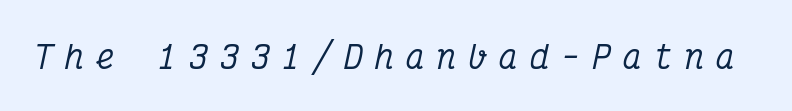
{"serif": "yes", "italic": "yes", "lean": "right", "slant_degrees": 12, "width": "condensed", "stroke_contrast": "medium", "x_height": "medium", "monospaced": "yes", "underline": "no", "letter_spacing": "wide", "letter_spacing_em": 0.4, "glyph_px": 31}
